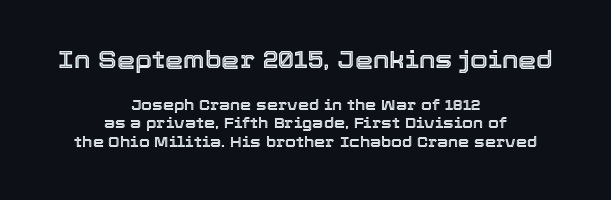
The image shows 23 px text type, upright; set centered, normal line spacing (1.32x), normal letter spacing, not underlined; the first (top) block is 1.64x larger.
